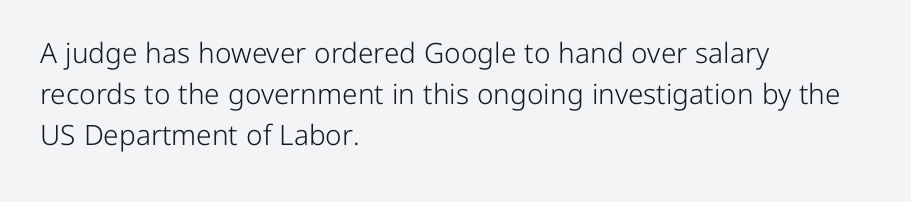
No extra ink here — the face is not bold. Spacing verdict: proportional, widths tailored to each character. The type is set solid horizontally, with unmodified tracking. The passage shown is typeset with a sans-serif family.
